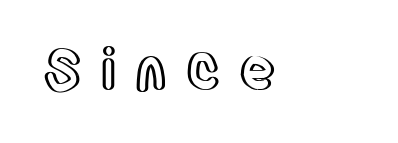
The image shows 56 px condensed type, upright; set left-aligned, unusually wide letter spacing (+0.34 em), not underlined; a large x-height.
